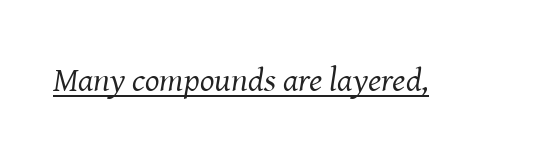
Stems here are at most as thick as an everyday book face. The words here are underlined. Here the glyphs are tracked normally, forming tight word shapes. Typographically, this falls in the serif category. Is the type slanted? Yes — the strokes lean at a clear angle.
